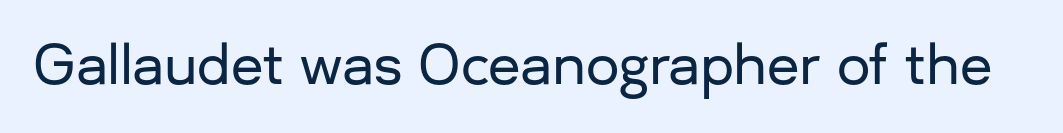
{"serif": "no", "italic": "no", "width": "normal", "stroke_contrast": "low", "x_height": "medium", "monospaced": "no", "underline": "no", "letter_spacing": "normal", "letter_spacing_em": 0.0, "glyph_px": 53}
